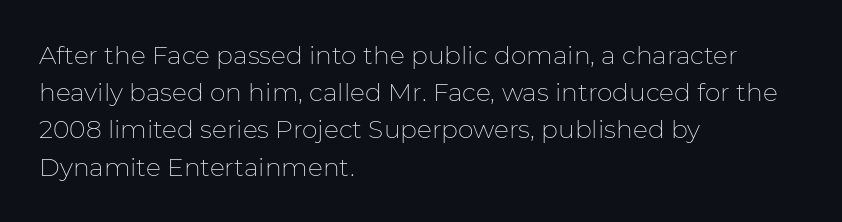
{"italic": "no", "bold": "no", "underline": "no", "align": "left", "line_spacing": "normal", "line_spacing_ratio": 1.49, "letter_spacing": "normal", "letter_spacing_em": 0.0, "glyph_px": 25}
